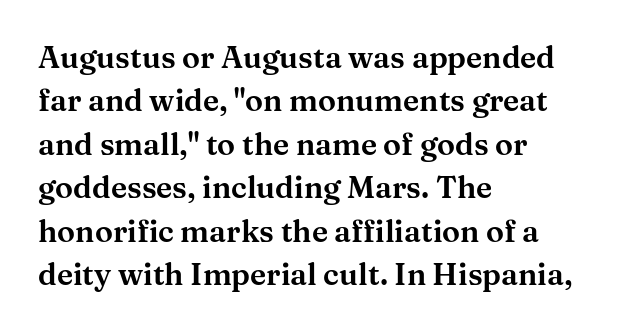
{"serif": "yes", "italic": "no", "width": "wide", "stroke_contrast": "medium", "x_height": "medium", "monospaced": "no", "underline": "no", "align": "left", "line_spacing": "normal", "line_spacing_ratio": 1.45, "letter_spacing": "normal", "letter_spacing_em": 0.0, "glyph_px": 30}
